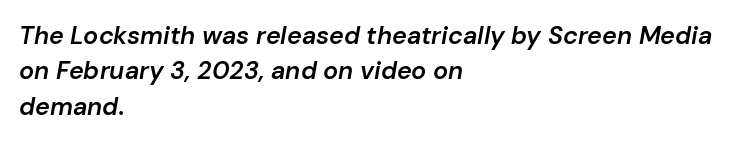
{"italic": "yes", "lean": "right", "slant_degrees": 10, "bold": "semi", "underline": "no", "align": "left", "line_spacing": "normal", "line_spacing_ratio": 1.42, "letter_spacing": "normal", "letter_spacing_em": 0.0, "glyph_px": 25}
